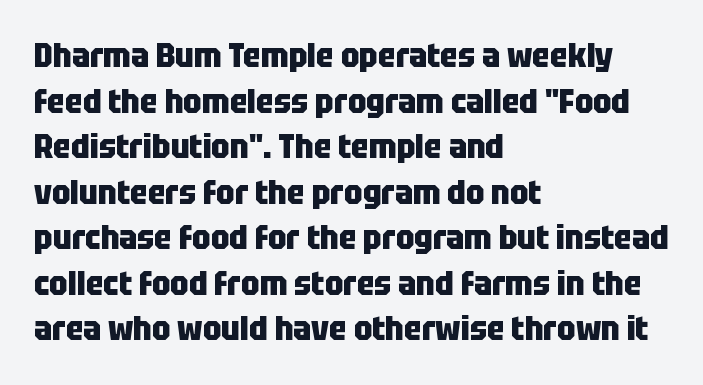
The paragraph shown leans on its left margin. Proportional: the letters do not fall into vertical columns. Plenty of ink on the page — the face is bold. Rendered with straight, roman letterforms. Notice how descenders clear the ascenders below comfortably — that's standard leading.
